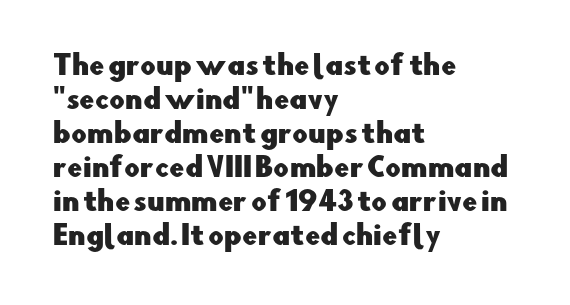
This sample uses plain, unmodified letter spacing. The setting favours the left margin, as ordinary paragraphs usually do. Does the lettering tilt? It doesn't — this is upright. Is there much room between lines? A standard amount, neither cramped nor airy.
